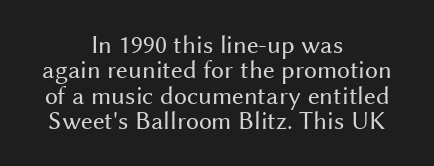
{"italic": "no", "bold": "no", "underline": "no", "align": "center", "line_spacing": "tight", "line_spacing_ratio": 0.98, "letter_spacing": "normal", "letter_spacing_em": 0.0, "glyph_px": 26}
